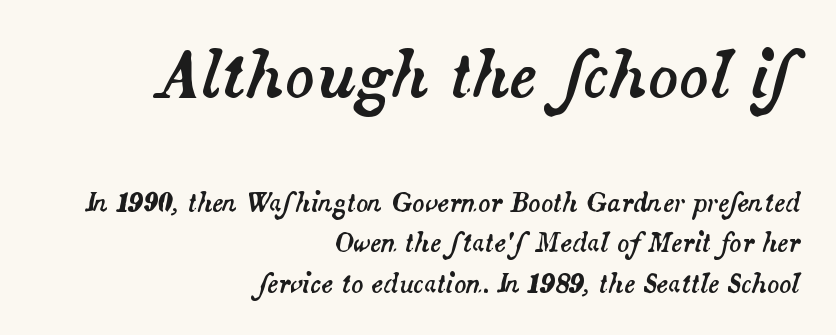
Q: Is the text italic (slanted)? A: Yes, it leans right by about 14 degrees.
Q: Is the text underlined? A: No.
Q: How is the paragraph aligned? A: Right-aligned.
Q: Is the spacing between letters normal or unusually wide? A: Normal.
Q: Is the spacing between lines tight, normal or loose? A: Normal.
Q: Which block of text is set in a larger size, the first (top) or the second (bottom)? A: The first (top) one.
Q: Width (condensed, normal, or wide)? A: Normal.
Q: Stroke contrast? A: Medium.
Q: x-height? A: Small.
Q: Monospaced? A: No.
